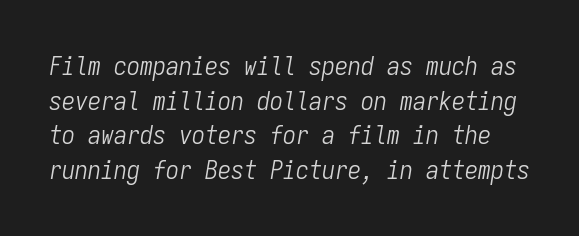
Q: Is the text bold? A: No.
Q: Is the text italic (slanted)? A: Yes, it leans right by about 9 degrees.
Q: Is the text underlined? A: No.
Q: Is the spacing between letters normal or unusually wide? A: Normal.
Q: Is the spacing between lines tight, normal or loose? A: Normal.
